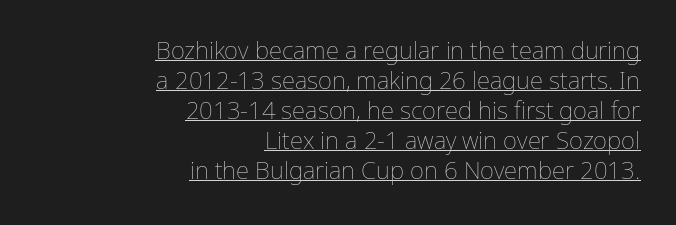
{"italic": "no", "bold": "no", "underline": "yes", "align": "right", "line_spacing": "normal", "line_spacing_ratio": 1.25, "letter_spacing": "normal", "letter_spacing_em": 0.0, "glyph_px": 24}
